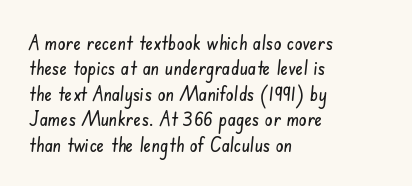
The image shows 20 px text type; set left-aligned, normal line spacing (1.27x), normal letter spacing, not underlined.
